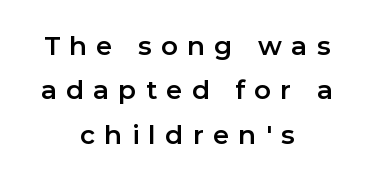
The passage is arranged like a title page — every line centered. The passage shown is not underscored anywhere. The typography opts for an upright posture over an oblique one. Letter spacing: wide.
